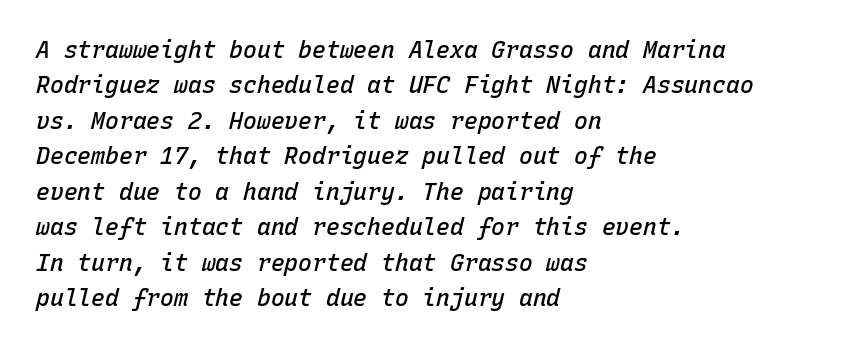
The string is rendered with underlining switched off. This sample keeps an unexceptional amount of space between lines. Look at the tracking — it's just the regular setting, nothing added. The passage shown is semibold, sitting just below true bold.
